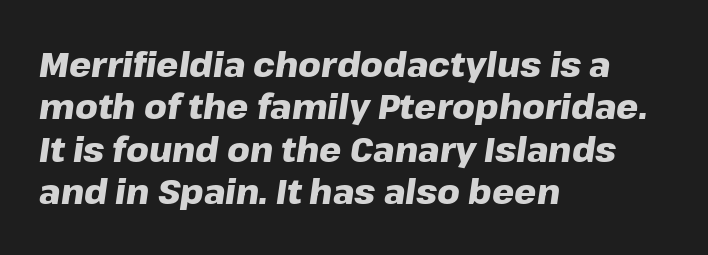
{"italic": "yes", "lean": "right", "slant_degrees": 8, "bold": "yes", "weight": "heavy", "width": "normal", "stroke_contrast": "low", "x_height": "medium", "monospaced": "no", "underline": "no", "align": "left", "line_spacing_ratio": 1.21, "letter_spacing": "normal", "letter_spacing_em": 0.0, "glyph_px": 35}
